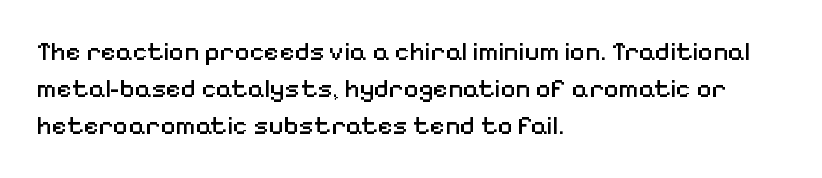
The image shows 26 px text type, upright; set left-aligned, normal line spacing (1.42x), normal letter spacing, not underlined.
